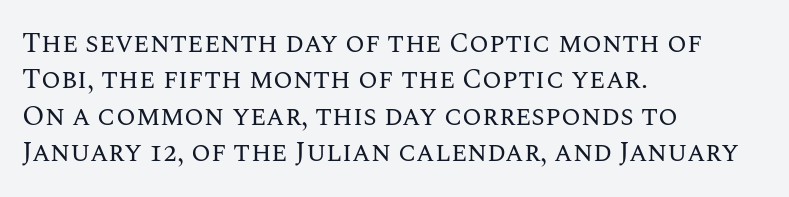
The image shows 28 px regular-weight type, upright; set left-aligned, normal line spacing (1.3x), normal letter spacing, not underlined; medium stroke contrast and a large x-height.
